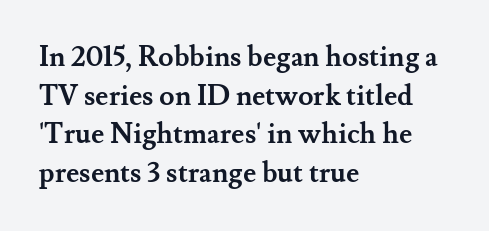
The image shows 28 px semibold serif type, upright; set left-aligned, normal line spacing (1.38x), normal letter spacing, not underlined; medium stroke contrast and a small x-height.
